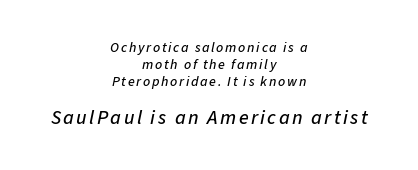
Q: Is the text italic (slanted)? A: Yes, it leans right by about 11 degrees.
Q: Is the text underlined? A: No.
Q: How is the paragraph aligned? A: Centered.
Q: Which block of text is set in a larger size, the first (top) or the second (bottom)? A: The second (bottom) one.
